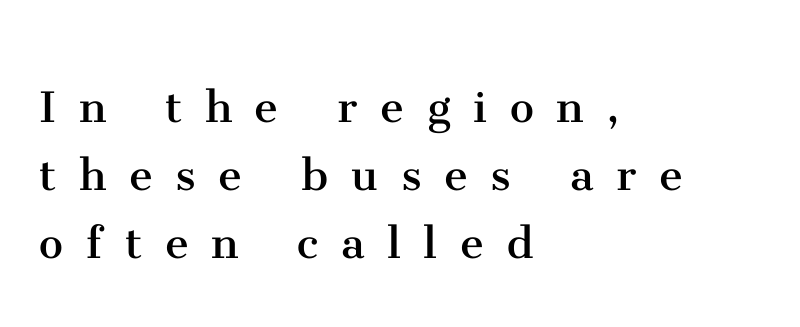
The passage shown is typed in a proportional face where columns would drift. The lines are quadded left. These lines are composed in type with serifs. The gap between lines stays unmarked. Unbolded letterforms with no extra heft. The horizontal fit of the characters is loose and conspicuously gappy.
